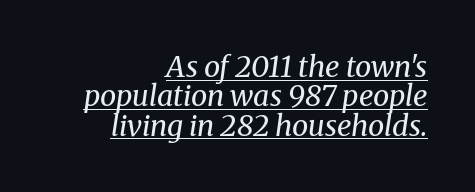
The image shows 29 px regular-weight serif type, italic (leaning right); set right-aligned, tight line spacing (1.01x), normal letter spacing, underlined; medium stroke contrast and a medium x-height.
